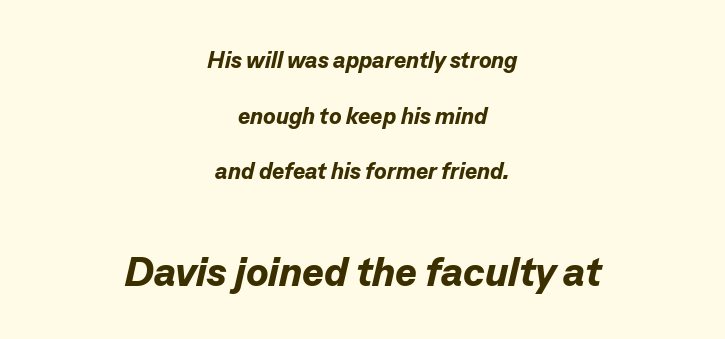
The image shows 41 px bold type, italic (leaning right); set centered, loose line spacing (2.42x), normal letter spacing, not underlined; the second (bottom) block is 1.78x larger; low stroke contrast and a medium x-height.
